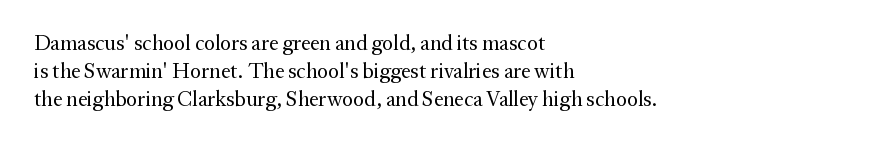
The image shows 21 px text type, upright; set left-aligned, normal line spacing (1.34x), normal letter spacing, not underlined.
